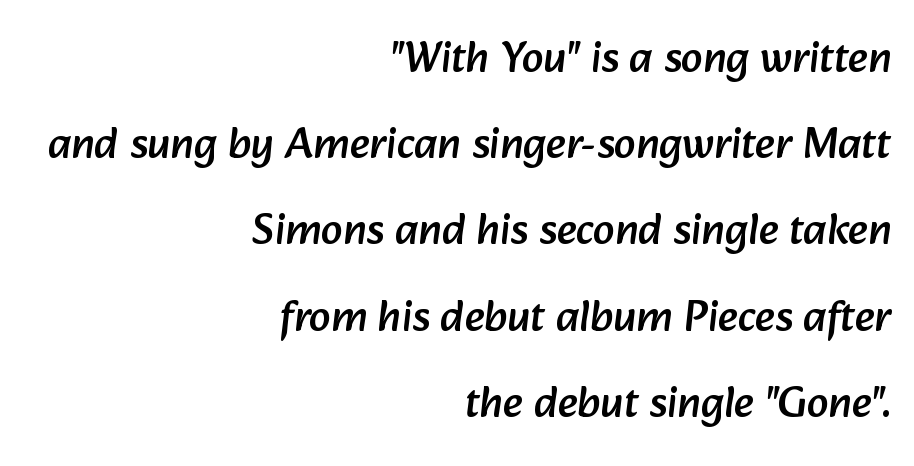
The image shows 44 px sans-serif type; set right-aligned, loose line spacing (1.96x), normal letter spacing, not underlined; low stroke contrast and a medium x-height.
